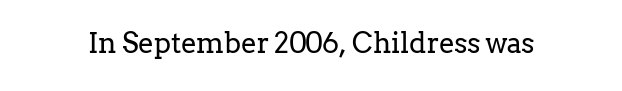
The image shows 28 px regular-weight serif type, upright; set normal letter spacing, not underlined; low stroke contrast and a medium x-height.
